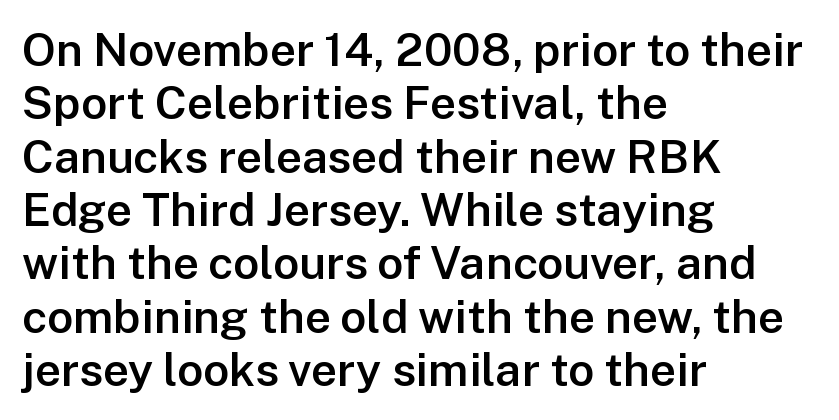
{"serif": "no", "italic": "no", "bold": "semi", "weight": "semibold", "width": "normal", "stroke_contrast": "low", "x_height": "medium", "monospaced": "no", "underline": "no", "align": "left", "line_spacing_ratio": 1.16, "letter_spacing": "normal", "letter_spacing_em": 0.0, "glyph_px": 46}
